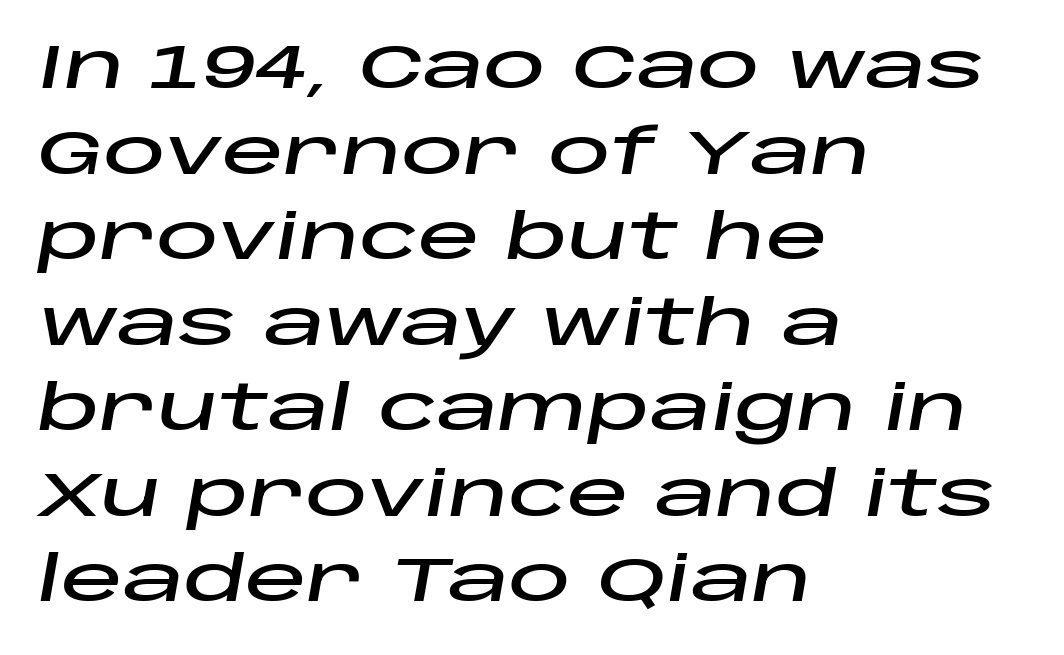
Q: Is the text italic (slanted)? A: Yes, it leans right by about 10 degrees.
Q: Is the text underlined? A: No.
Q: How is the paragraph aligned? A: Left-aligned.
Q: Is the spacing between letters normal or unusually wide? A: Normal.
Q: Is the spacing between lines tight, normal or loose? A: Normal.
Q: Width (condensed, normal, or wide)? A: Wide.
Q: Stroke contrast? A: Low.
Q: x-height? A: Large.
Q: Monospaced? A: No.
